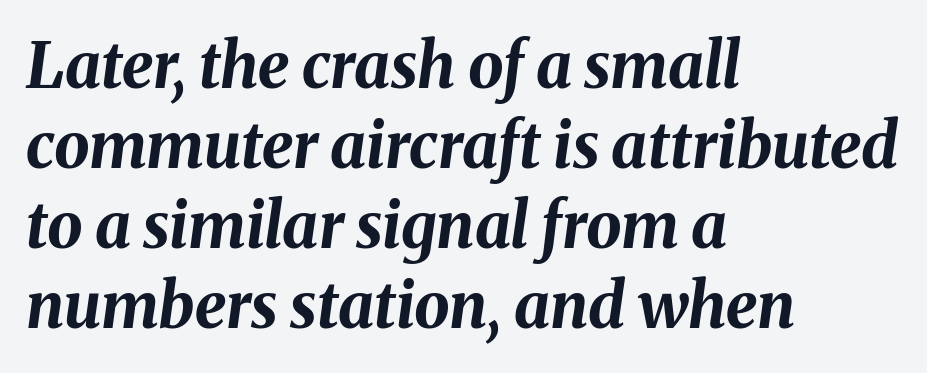
Q: Is the text bold? A: Yes.
Q: Is the text italic (slanted)? A: Yes, it leans right by about 8 degrees.
Q: Is the text underlined? A: No.
Q: How is the paragraph aligned? A: Left-aligned.
Q: Is the spacing between letters normal or unusually wide? A: Normal.
Q: Is the spacing between lines tight, normal or loose? A: Normal.
Q: Width (condensed, normal, or wide)? A: Normal.
Q: Stroke contrast? A: Medium.
Q: x-height? A: Medium.
Q: Monospaced? A: No.
